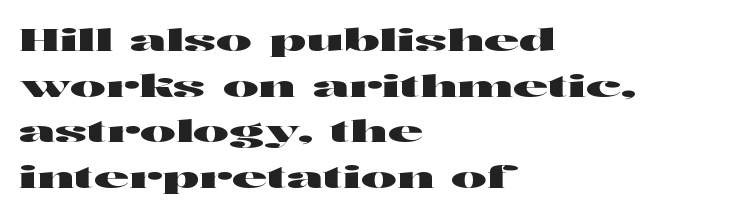
Q: Is the text italic (slanted)? A: No, it is upright.
Q: Is the typeface a serif or a sans-serif typeface? A: Sans-serif.
Q: Is the text underlined? A: No.
Q: How is the paragraph aligned? A: Left-aligned.
Q: Is the spacing between letters normal or unusually wide? A: Normal.
Q: Is the spacing between lines tight, normal or loose? A: Normal.
Q: Width (condensed, normal, or wide)? A: Wide.
Q: Stroke contrast? A: High.
Q: x-height? A: Medium.
Q: Monospaced? A: No.
